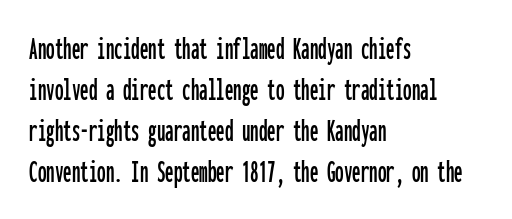
{"serif": "no", "italic": "no", "width": "condensed", "stroke_contrast": "low", "x_height": "medium", "monospaced": "yes", "underline": "no", "align": "left", "line_spacing_ratio": 1.21, "letter_spacing": "normal", "letter_spacing_em": 0.0, "glyph_px": 34}
